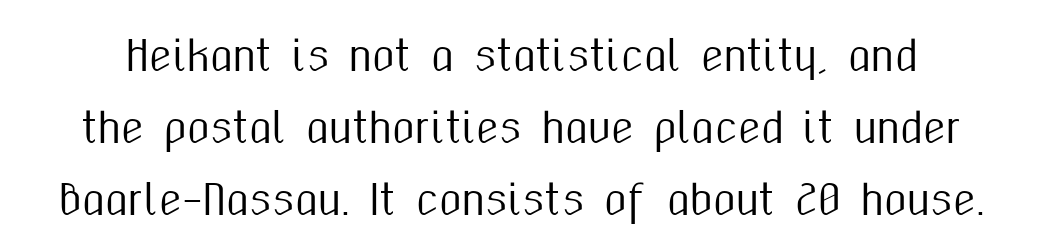
The image shows 41 px condensed sans-serif type, upright; set line spacing 1.76x, normal letter spacing, not underlined; medium stroke contrast and a medium x-height.
